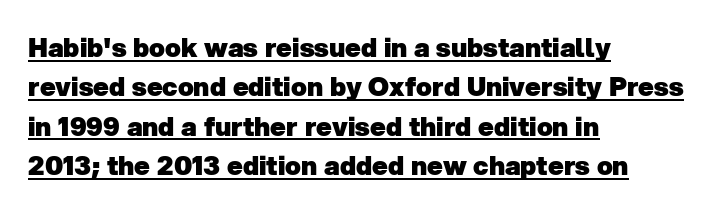
The image shows 26 px bold type; set left-aligned, normal line spacing (1.51x), normal letter spacing, underlined.
